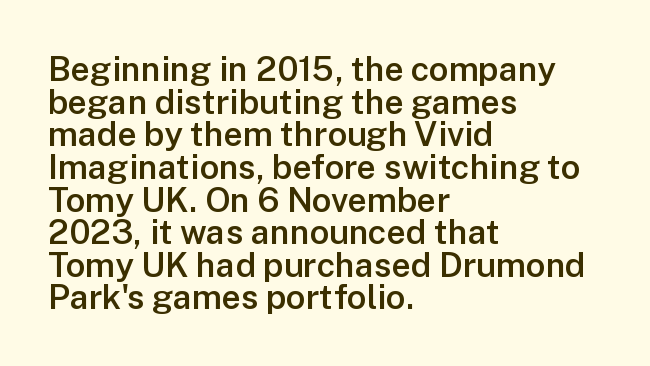
Semibold letterforms, between regular and bold. Unlike a traditional serif, this face leaves its strokes unadorned. Is this a fixed-width face? No — the glyphs have proportional, varying widths. Plain, unruled lines of type.
